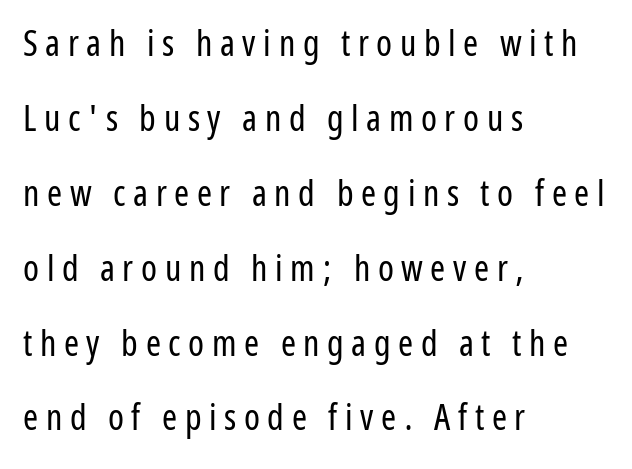
{"serif": "no", "italic": "no", "bold": "no", "weight": "regular", "width": "condensed", "stroke_contrast": "low", "x_height": "medium", "monospaced": "no", "underline": "no", "align": "left", "line_spacing": "loose", "line_spacing_ratio": 2.08, "letter_spacing": "wide", "letter_spacing_em": 0.21, "glyph_px": 36}
